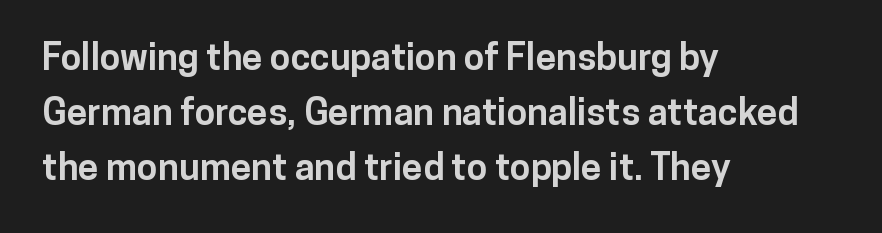
{"serif": "no", "italic": "no", "bold": "yes", "weight": "bold", "width": "normal", "stroke_contrast": "low", "x_height": "medium", "monospaced": "no", "underline": "no", "align": "left", "line_spacing": "normal", "line_spacing_ratio": 1.49, "letter_spacing": "normal", "letter_spacing_em": 0.0, "glyph_px": 37}
